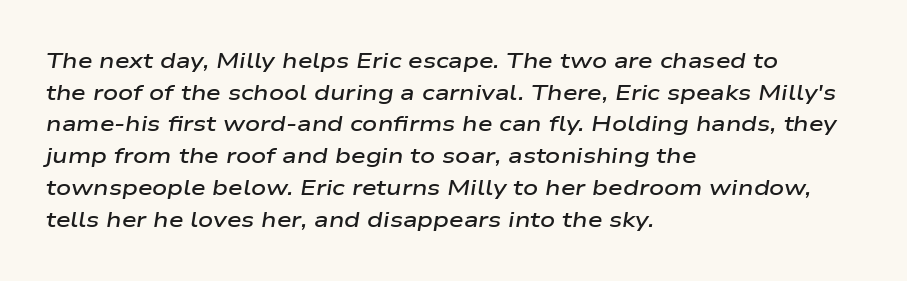
The image shows 21 px text type, italic (leaning right); set left-aligned, normal line spacing (1.51x), normal letter spacing, not underlined.
